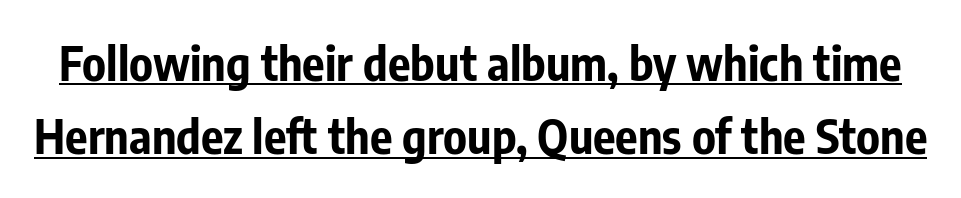
Q: Is the text bold? A: Yes.
Q: Is the text italic (slanted)? A: No, it is upright.
Q: Is the typeface a serif or a sans-serif typeface? A: Sans-serif.
Q: Is the text underlined? A: Yes.
Q: Is the spacing between letters normal or unusually wide? A: Normal.
Q: Is the spacing between lines tight, normal or loose? A: Normal.
Q: Width (condensed, normal, or wide)? A: Condensed.
Q: Stroke contrast? A: Low.
Q: x-height? A: Medium.
Q: Monospaced? A: No.
